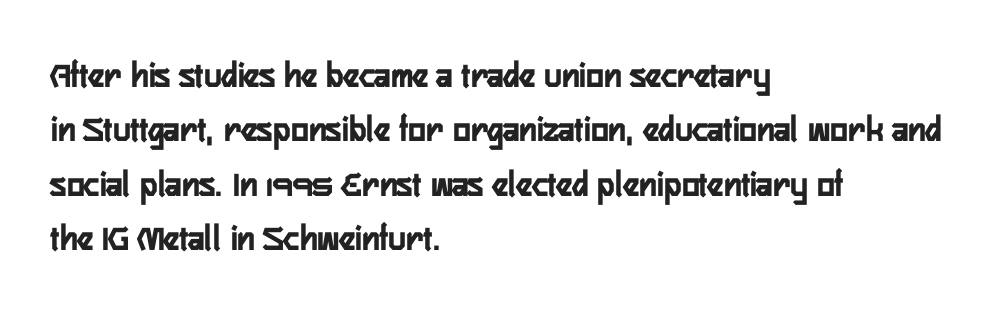
The image shows 37 px condensed sans-serif type, upright; set left-aligned, normal line spacing (1.47x), normal letter spacing, not underlined; low stroke contrast and a medium x-height.
